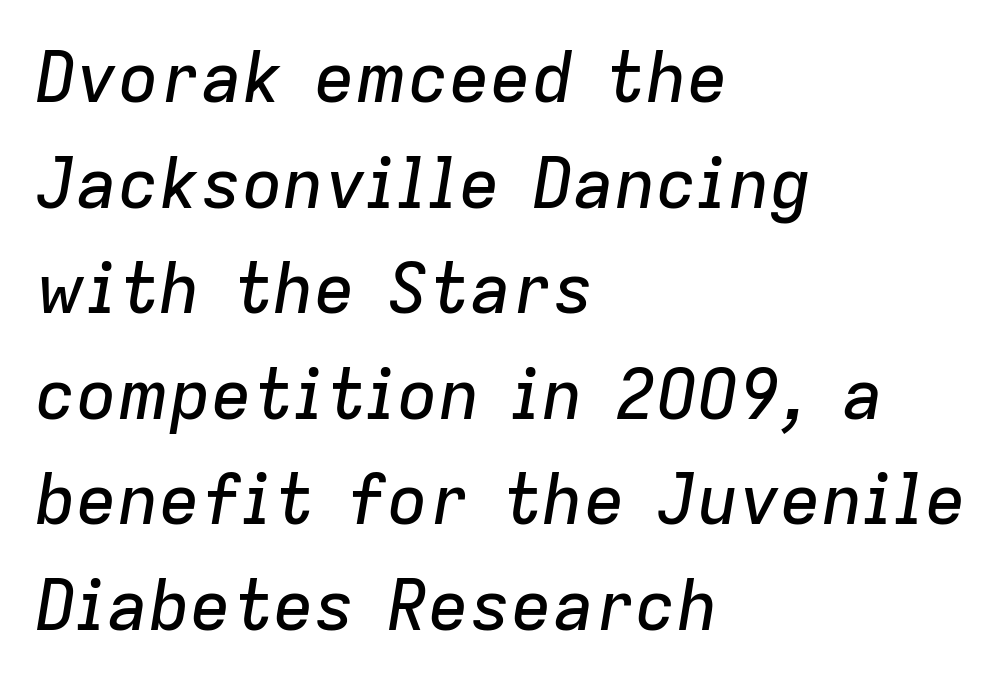
Q: Is the text italic (slanted)? A: Yes, it leans right by about 9 degrees.
Q: Is the text underlined? A: No.
Q: How is the paragraph aligned? A: Left-aligned.
Q: Is the spacing between letters normal or unusually wide? A: Normal.
Q: Is the spacing between lines tight, normal or loose? A: Normal.
Q: Width (condensed, normal, or wide)? A: Normal.
Q: Stroke contrast? A: Low.
Q: x-height? A: Medium.
Q: Monospaced? A: No.
